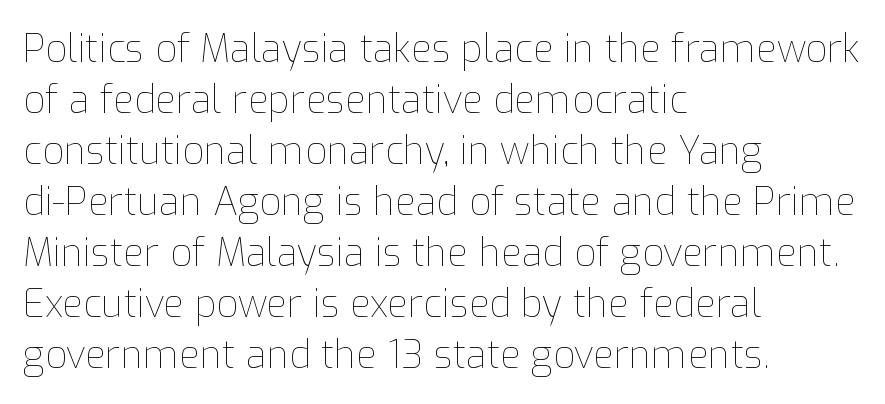
Posture: straight, roman, zero tilt. Short and long lines alike share a common starting point at left. Here the designer chose a conventional face with non-uniform glyph widths. On a weight scale, this lands at 450 or below. The rendering keeps characters at their native spacing. Descenders are the only things crossing below the line.
